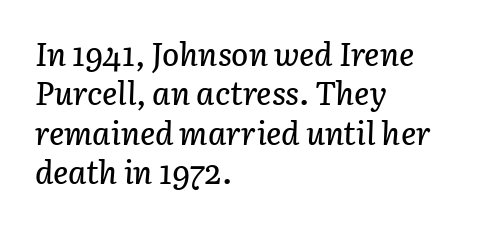
Do the characters align in a grid? No, the font is proportional. The tracking reads as untouched default to a designer's eye. Rule under the text: the space is simply empty. Leftover space on each line is placed entirely after the last word.
